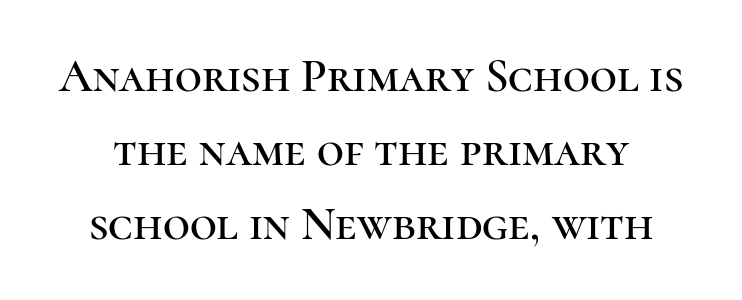
{"serif": "yes", "italic": "no", "width": "normal", "stroke_contrast": "high", "x_height": "medium", "monospaced": "no", "underline": "no", "line_spacing": "normal", "line_spacing_ratio": 1.57, "letter_spacing": "normal", "letter_spacing_em": 0.0, "glyph_px": 47}
